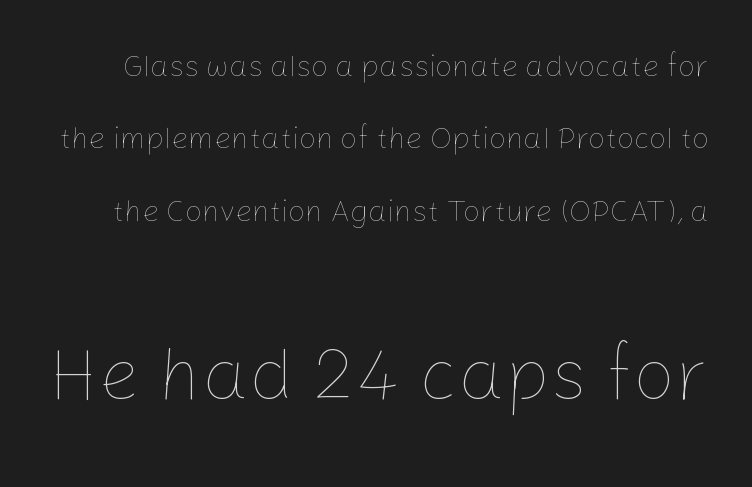
Is the stroke heavy? The answer is a plain regular-or-lighter. Ordinary non-slanted type is in use. Which chunk is bigger? The second one — the bottom block dwarfs the top. You could call the tracking neutral — neither tight nor loose. The area under the type is left untouched.
